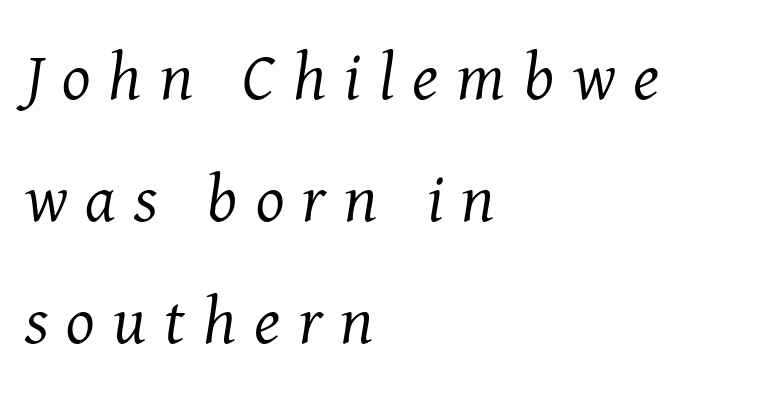
The image shows 67 px regular-weight serif type, italic (leaning right); set left-aligned, line spacing 1.82x, unusually wide letter spacing (+0.27 em), not underlined; medium stroke contrast and a medium x-height.
